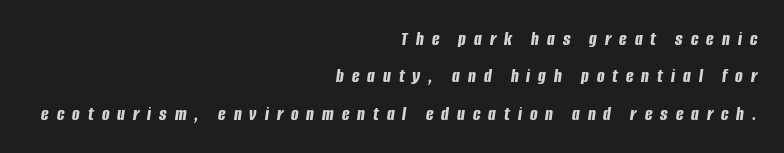
The image shows 20 px bold type, italic (leaning right); set right-aligned, line spacing 1.87x, unusually wide letter spacing (+0.4 em), not underlined.
